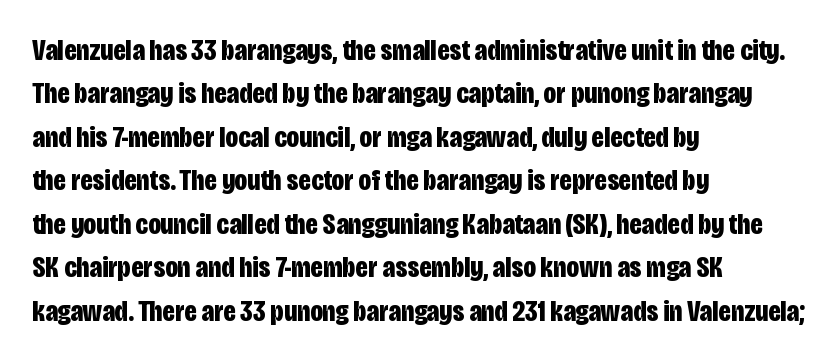
The image shows 30 px bold, condensed sans-serif type, upright; set left-aligned, normal line spacing (1.45x), normal letter spacing, not underlined; low stroke contrast and a large x-height.
